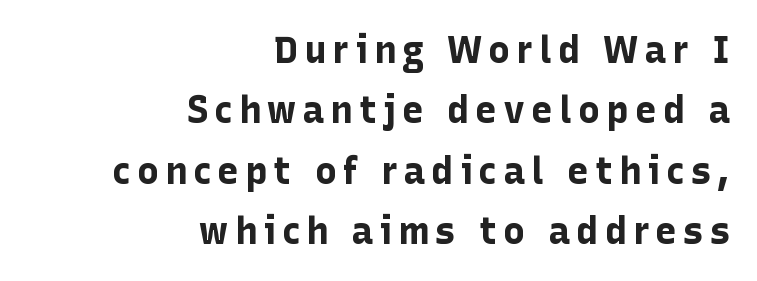
{"serif": "no", "italic": "no", "bold": "yes", "weight": "bold", "width": "normal", "stroke_contrast": "low", "x_height": "medium", "monospaced": "no", "underline": "no", "align": "right", "line_spacing": "normal", "line_spacing_ratio": 1.63, "glyph_px": 37}
